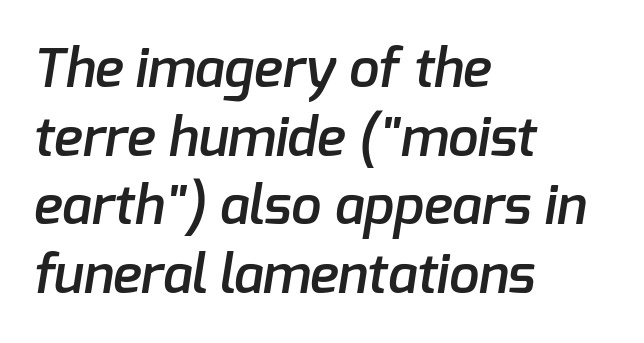
The image shows 54 px semibold sans-serif type; set left-aligned, normal line spacing (1.27x), normal letter spacing, not underlined; low stroke contrast and a medium x-height.
